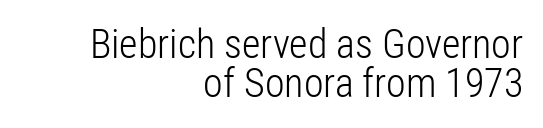
Q: Is the text bold? A: No.
Q: Is the text italic (slanted)? A: No, it is upright.
Q: Is the typeface a serif or a sans-serif typeface? A: Sans-serif.
Q: Is the text underlined? A: No.
Q: How is the paragraph aligned? A: Right-aligned.
Q: Is the spacing between letters normal or unusually wide? A: Normal.
Q: Is the spacing between lines tight, normal or loose? A: Tight.
Q: Width (condensed, normal, or wide)? A: Condensed.
Q: Stroke contrast? A: Low.
Q: x-height? A: Medium.
Q: Monospaced? A: No.
